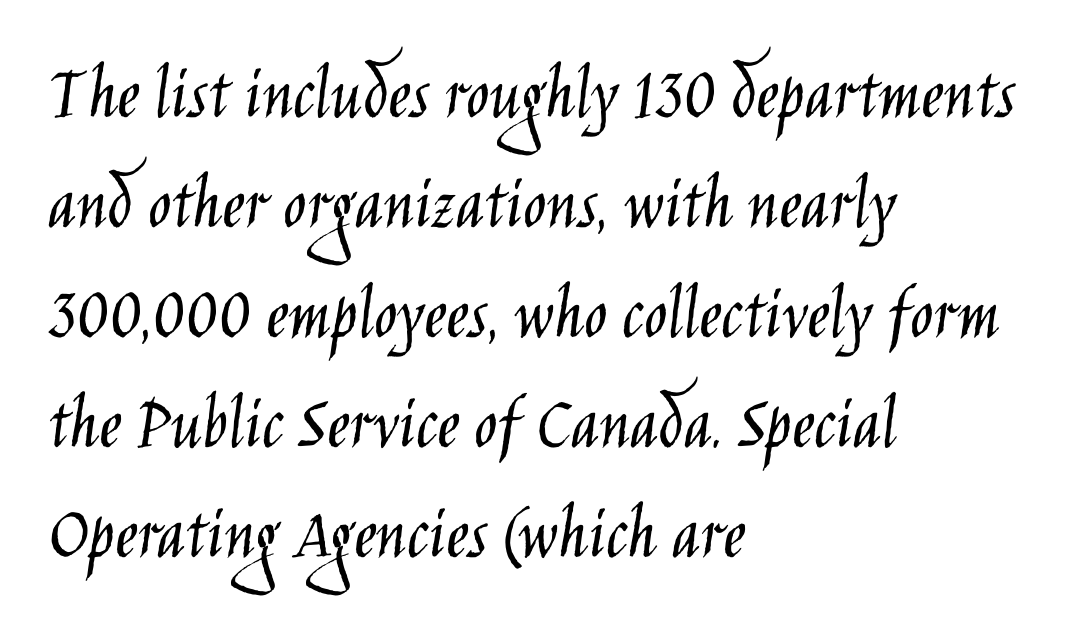
No letter is thick-stroked: the sample isn't bold. A typesetter would call this leading conventional body-copy spacing. The letters advance in unequal steps, a hallmark of proportional type. Descenders hang freely into open space. The typesetter chose a ragged-right arrangement here.
